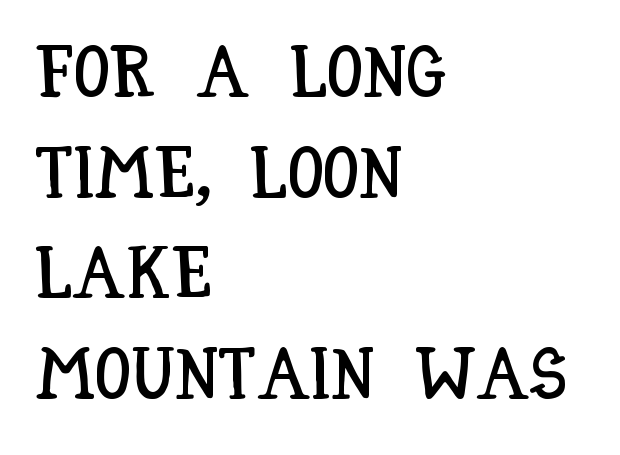
{"italic": "no", "width": "condensed", "stroke_contrast": "low", "x_height": "large", "monospaced": "no", "underline": "no", "align": "left", "line_spacing": "normal", "line_spacing_ratio": 1.38, "letter_spacing": "normal", "letter_spacing_em": 0.0, "glyph_px": 73}
